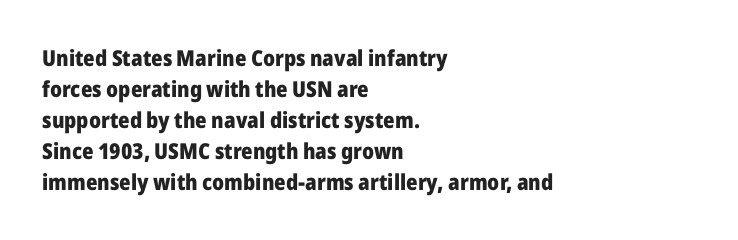
The image shows 22 px bold type, upright; set left-aligned, normal line spacing (1.41x), normal letter spacing, not underlined.
